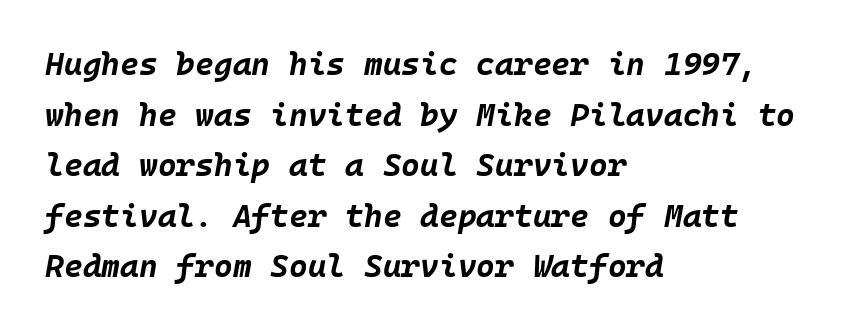
Q: Is the text bold? A: Yes.
Q: Is the text italic (slanted)? A: Yes, it leans right by about 10 degrees.
Q: Is the text underlined? A: No.
Q: How is the paragraph aligned? A: Left-aligned.
Q: Is the spacing between letters normal or unusually wide? A: Normal.
Q: Is the spacing between lines tight, normal or loose? A: Normal.
Q: Width (condensed, normal, or wide)? A: Normal.
Q: Stroke contrast? A: Low.
Q: x-height? A: Large.
